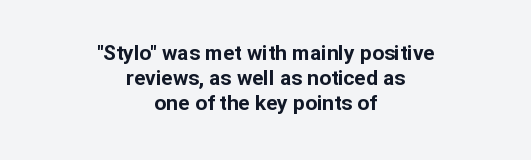
Q: Is the text bold? A: Yes.
Q: Is the text italic (slanted)? A: No, it is upright.
Q: Is the text underlined? A: No.
Q: How is the paragraph aligned? A: Centered.
Q: Is the spacing between letters normal or unusually wide? A: Normal.
